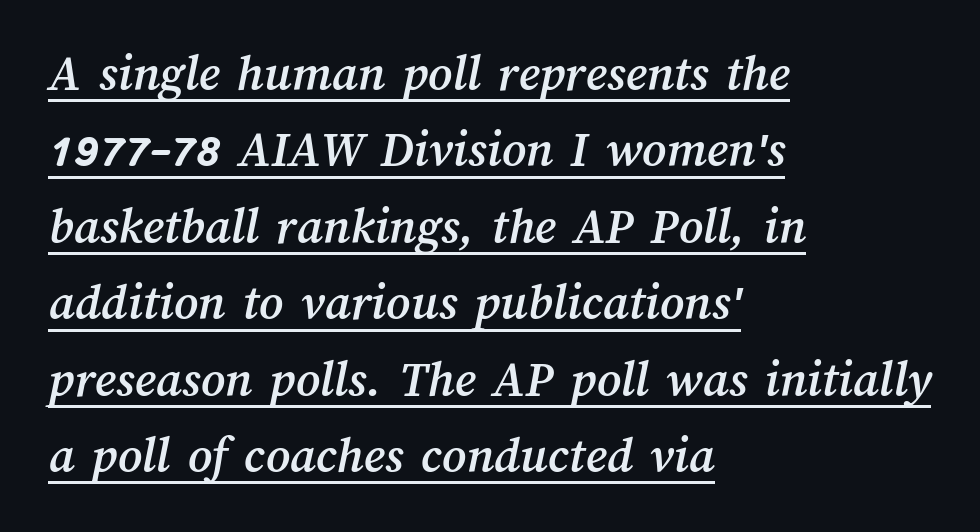
{"width": "normal", "stroke_contrast": "medium", "x_height": "medium", "monospaced": "no", "underline": "yes", "align": "left", "line_spacing": "normal", "line_spacing_ratio": 1.47, "letter_spacing": "normal", "letter_spacing_em": 0.0, "glyph_px": 52}
